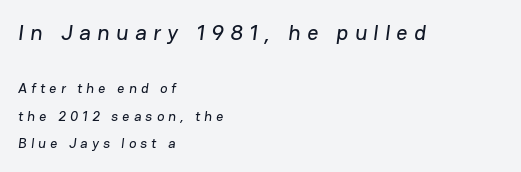
{"underline": "no", "align": "left", "line_spacing": "loose", "line_spacing_ratio": 1.97, "letter_spacing": "wide", "letter_spacing_em": 0.29, "larger_block": "first", "size_ratio": 1.57, "glyph_px": 22}
